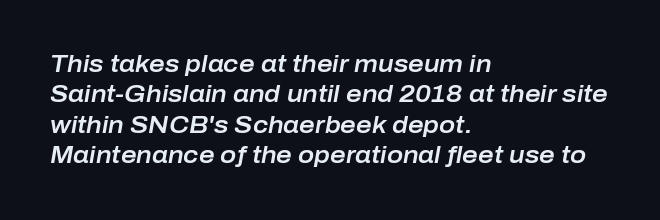
{"italic": "yes", "lean": "right", "slant_degrees": 10, "underline": "no", "align": "left", "line_spacing": "normal", "line_spacing_ratio": 1.27, "letter_spacing": "normal", "letter_spacing_em": 0.0, "glyph_px": 24}
